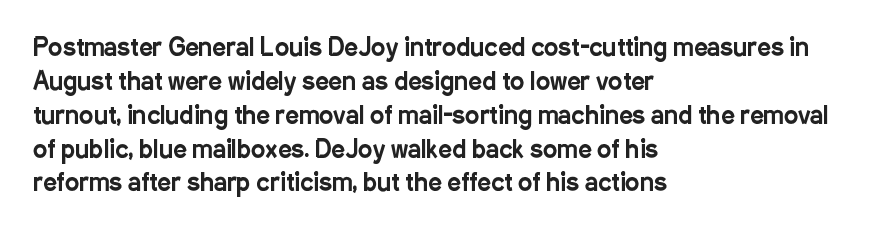
The image shows 24 px text type, upright; set left-aligned, normal line spacing (1.41x), normal letter spacing, not underlined.
